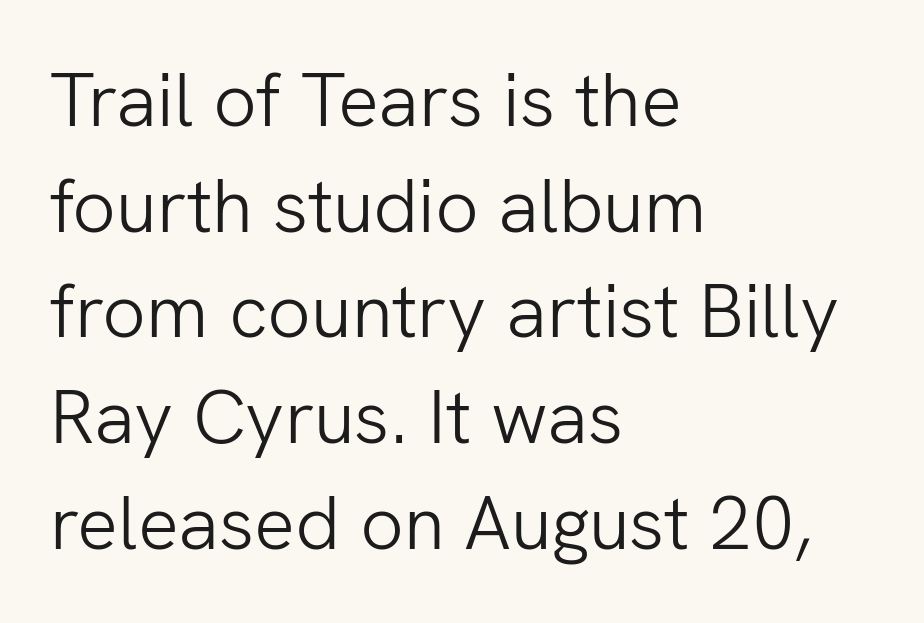
Q: Is the text bold? A: No.
Q: Is the text italic (slanted)? A: No, it is upright.
Q: Is the typeface a serif or a sans-serif typeface? A: Sans-serif.
Q: Is the text underlined? A: No.
Q: How is the paragraph aligned? A: Left-aligned.
Q: Is the spacing between letters normal or unusually wide? A: Normal.
Q: Is the spacing between lines tight, normal or loose? A: Normal.
Q: Width (condensed, normal, or wide)? A: Normal.
Q: Stroke contrast? A: Low.
Q: x-height? A: Medium.
Q: Monospaced? A: No.
